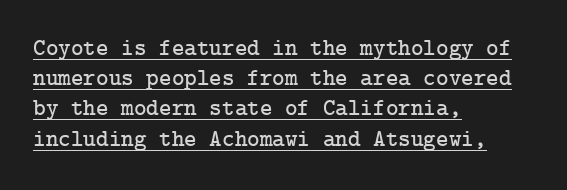
Q: Is the text italic (slanted)? A: No, it is upright.
Q: Is the text underlined? A: Yes.
Q: How is the paragraph aligned? A: Left-aligned.
Q: Is the spacing between letters normal or unusually wide? A: Normal.
Q: Is the spacing between lines tight, normal or loose? A: Normal.
